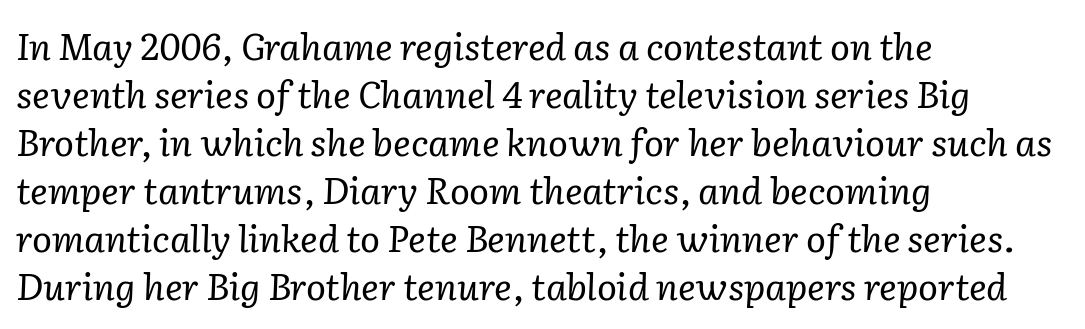
Where is the straight margin? On the left. Letters have the restrained weight of plain body copy at most. Vertical spacing — default. Spacing verdict: proportional, widths tailored to each character. What kind of face is this? One with serifs.
